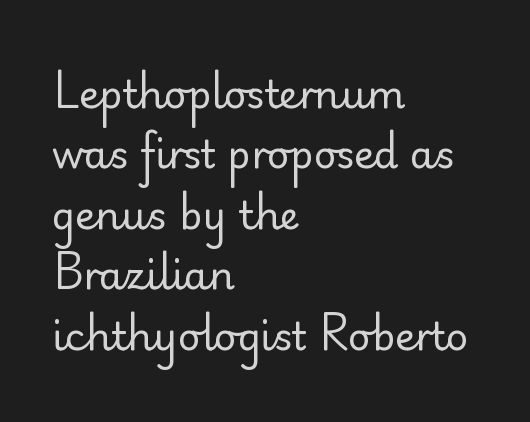
The image shows 39 px regular-weight sans-serif type, upright; set left-aligned, normal line spacing (1.55x), normal letter spacing, not underlined; low stroke contrast and a small x-height.
